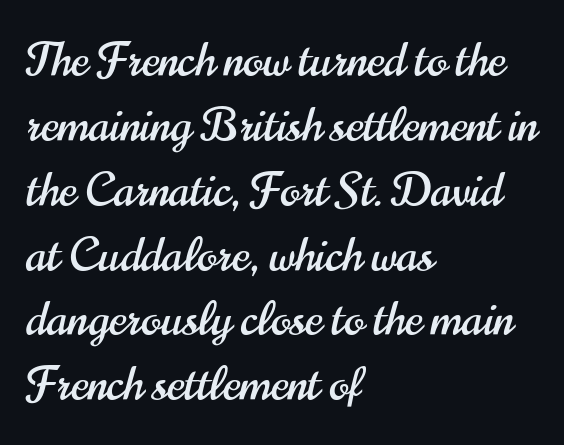
{"serif": "no", "width": "condensed", "stroke_contrast": "high", "x_height": "small", "monospaced": "no", "underline": "no", "align": "left", "line_spacing": "normal", "line_spacing_ratio": 1.38, "letter_spacing": "normal", "letter_spacing_em": 0.0, "glyph_px": 47}
